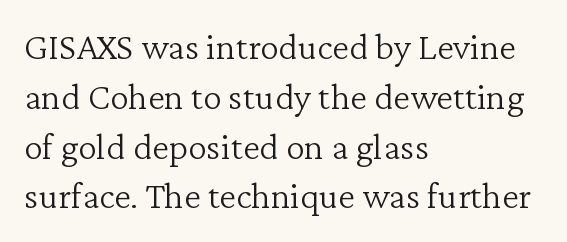
The image shows 38 px light serif type, upright; set left-aligned, normal line spacing (1.31x), normal letter spacing, not underlined; low stroke contrast and a medium x-height.
